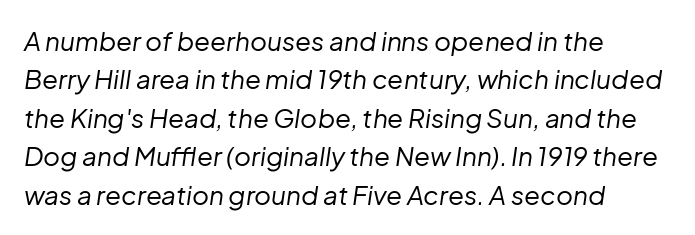
Q: Is the text bold? A: No.
Q: Is the text italic (slanted)? A: Yes, it leans right by about 8 degrees.
Q: Is the text underlined? A: No.
Q: How is the paragraph aligned? A: Left-aligned.
Q: Is the spacing between letters normal or unusually wide? A: Normal.
Q: Is the spacing between lines tight, normal or loose? A: Normal.
